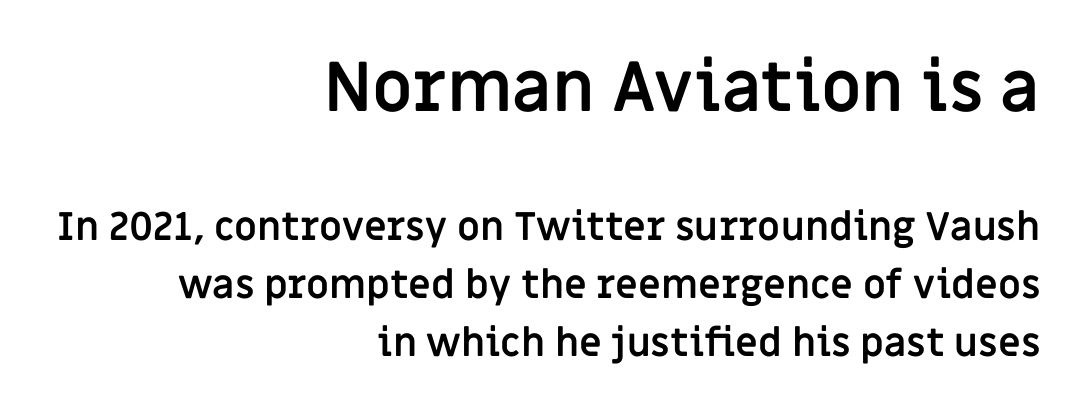
Every letter is thick-stroked: bold, no question. The rendering keeps characters at their native spacing. These lines sit exactly where default settings would place them. Each letter keeps its own natural width here, so spacing adapts to shape.
